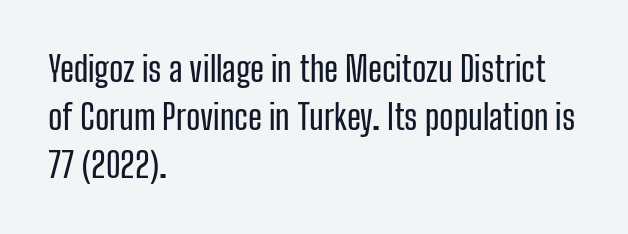
Q: Is the text italic (slanted)? A: No, it is upright.
Q: Is the typeface a serif or a sans-serif typeface? A: Sans-serif.
Q: Is the text underlined? A: No.
Q: How is the paragraph aligned? A: Left-aligned.
Q: Is the spacing between letters normal or unusually wide? A: Normal.
Q: Is the spacing between lines tight, normal or loose? A: Normal.
Q: Width (condensed, normal, or wide)? A: Condensed.
Q: Stroke contrast? A: Low.
Q: x-height? A: Medium.
Q: Monospaced? A: No.
